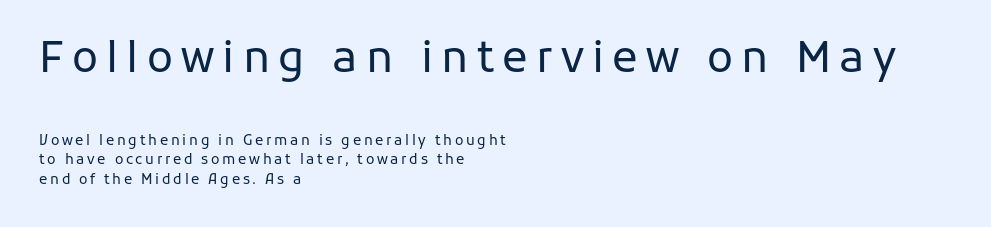
The block sitting higher on the canvas is the one with enlarged characters. The typeface chosen for these lines omits serifs. These lines sit exactly where default settings would place them. Stroke thickness stays within the range of a standard reading face or lighter. Character widths vary here, with narrow letters taking less room than wide ones.
